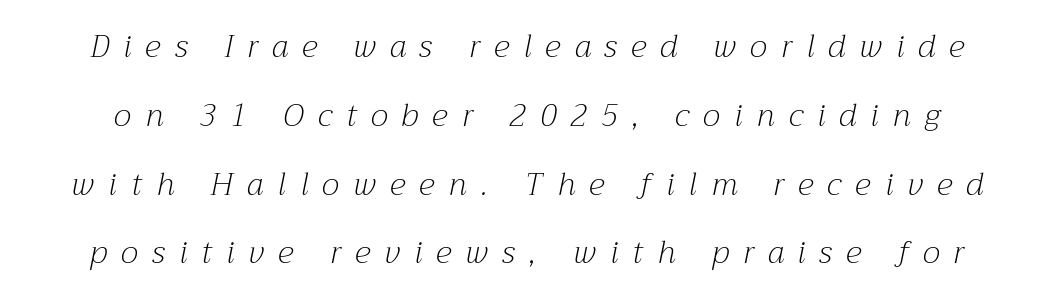
Q: Is the text bold? A: No.
Q: Is the text italic (slanted)? A: Yes, it leans right by about 12 degrees.
Q: Is the typeface a serif or a sans-serif typeface? A: Serif.
Q: Is the text underlined? A: No.
Q: Is the spacing between letters normal or unusually wide? A: Unusually wide.
Q: Is the spacing between lines tight, normal or loose? A: Loose.
Q: Width (condensed, normal, or wide)? A: Normal.
Q: Stroke contrast? A: Medium.
Q: x-height? A: Medium.
Q: Monospaced? A: No.
